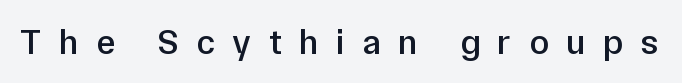
{"serif": "no", "italic": "no", "bold": "semi", "weight": "semibold", "width": "normal", "stroke_contrast": "low", "x_height": "medium", "monospaced": "no", "underline": "no", "letter_spacing": "wide", "letter_spacing_em": 0.48, "glyph_px": 36}
